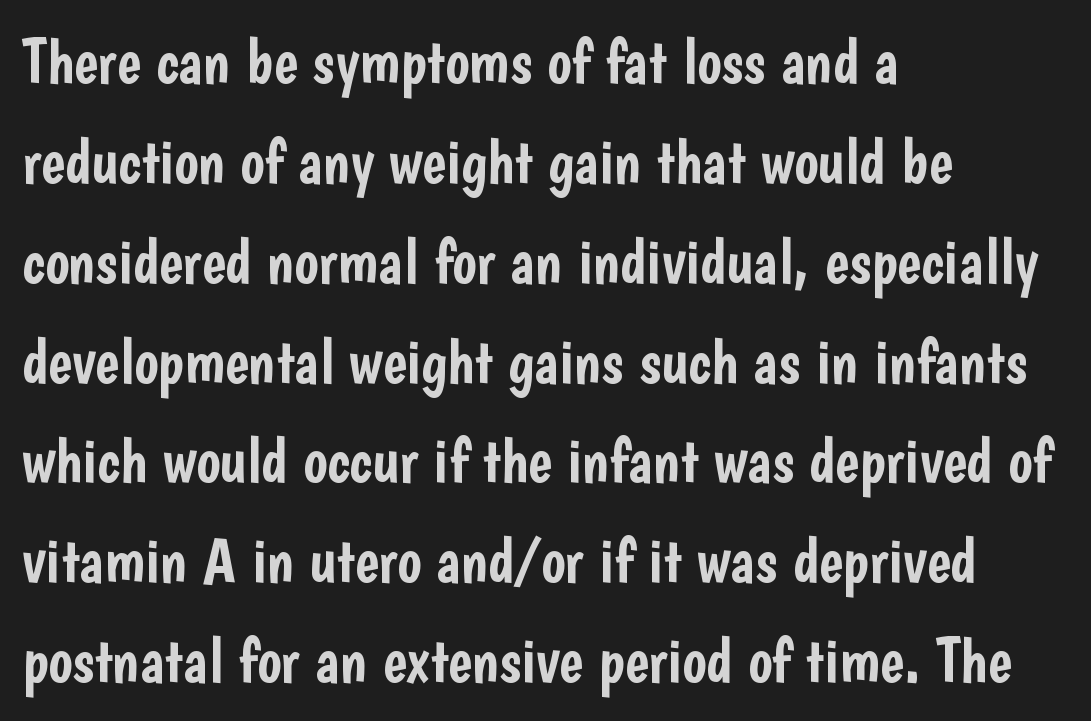
The image shows 64 px condensed sans-serif type, upright; set left-aligned, normal line spacing (1.56x), normal letter spacing, not underlined; low stroke contrast and a medium x-height.
